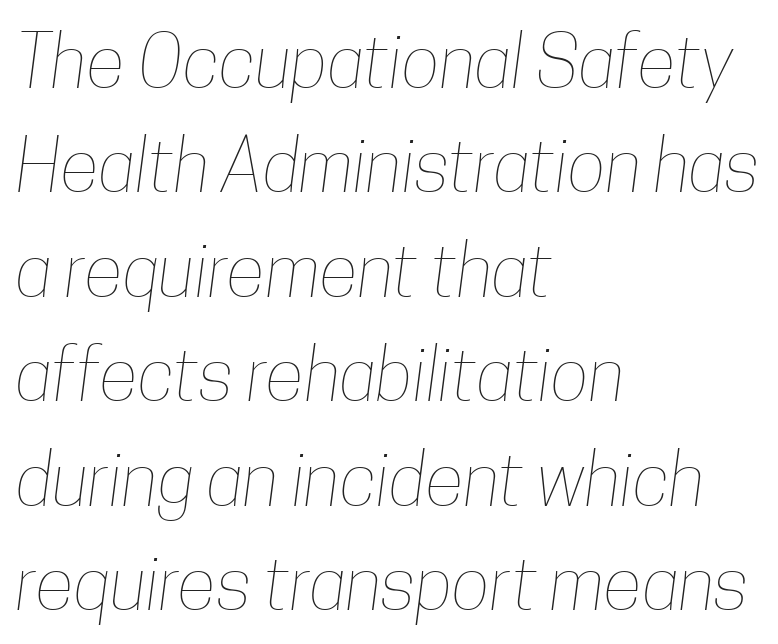
The space directly below the letters is spotless. The lines are quadded left. The space between consecutive lines is moderate. A typesetter would call this proportional, since set widths differ per character.
